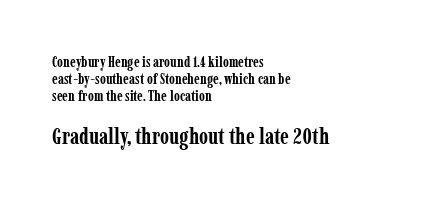
{"italic": "no", "bold": "yes", "underline": "no", "align": "left", "line_spacing": "tight", "line_spacing_ratio": 1.15, "letter_spacing": "normal", "letter_spacing_em": 0.0, "larger_block": "second", "size_ratio": 1.53, "glyph_px": 23}
